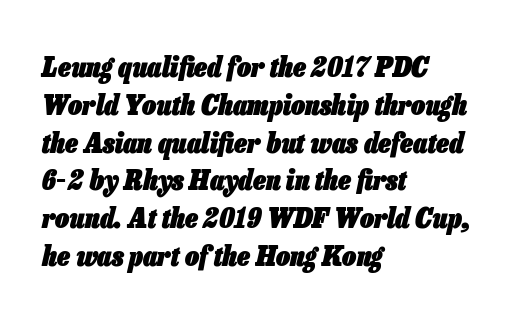
Typographic density is high because the face is bold. Each line starts at the same left margin while the right side varies. Varying glyph widths throughout — classic text-font behaviour. A typesetter would call this zero additional tracking.
